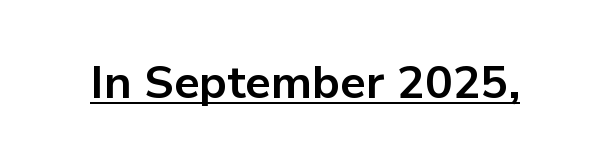
{"serif": "no", "italic": "no", "bold": "yes", "weight": "bold", "width": "normal", "stroke_contrast": "low", "x_height": "medium", "monospaced": "no", "underline": "yes", "letter_spacing": "normal", "letter_spacing_em": 0.0, "glyph_px": 46}
